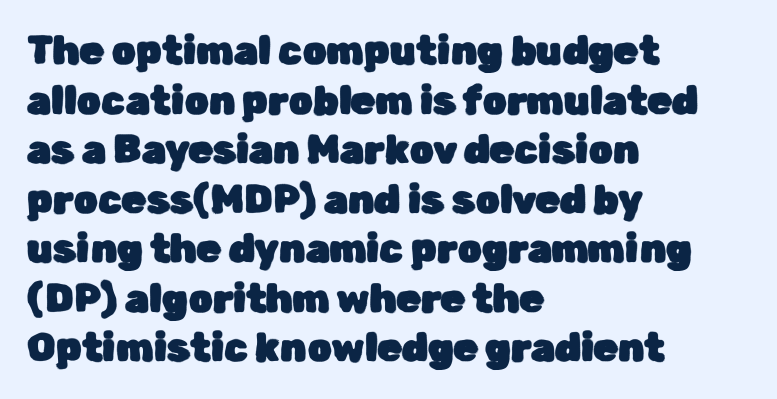
The image shows 39 px sans-serif type, upright; set left-aligned, normal line spacing (1.27x), normal letter spacing, not underlined; low stroke contrast and a medium x-height.
